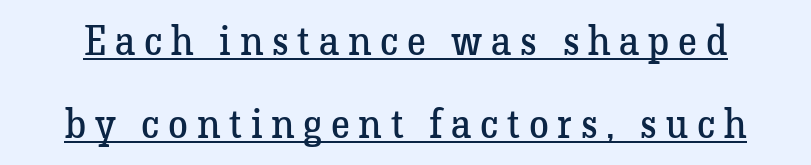
Q: Is the text bold? A: No.
Q: Is the text italic (slanted)? A: No, it is upright.
Q: Is the typeface a serif or a sans-serif typeface? A: Serif.
Q: Is the text underlined? A: Yes.
Q: Is the spacing between letters normal or unusually wide? A: Unusually wide.
Q: Is the spacing between lines tight, normal or loose? A: Loose.
Q: Width (condensed, normal, or wide)? A: Normal.
Q: Stroke contrast? A: Low.
Q: x-height? A: Medium.
Q: Monospaced? A: No.
